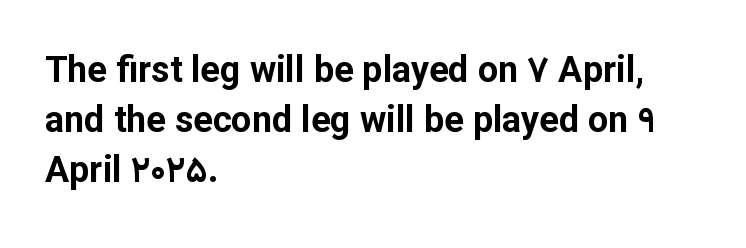
The image shows 36 px bold sans-serif type, upright; set left-aligned, normal line spacing (1.39x), normal letter spacing, not underlined; low stroke contrast and a medium x-height.
